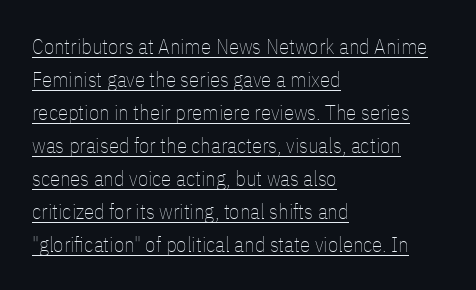
Q: Is the text bold? A: No.
Q: Is the text italic (slanted)? A: No, it is upright.
Q: Is the text underlined? A: Yes.
Q: How is the paragraph aligned? A: Left-aligned.
Q: Is the spacing between letters normal or unusually wide? A: Normal.
Q: Is the spacing between lines tight, normal or loose? A: Normal.
